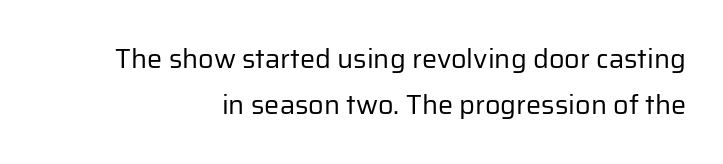
The font sits on the lighter half of the weight spectrum, regular included. Does the copy run flush right? Yes — the right margin is perfectly even. When letters stand straight like this, we call the style roman or upright. The glyphs are unaccompanied by any horizontal stroke below them. You could call the tracking neutral — neither tight nor loose.
